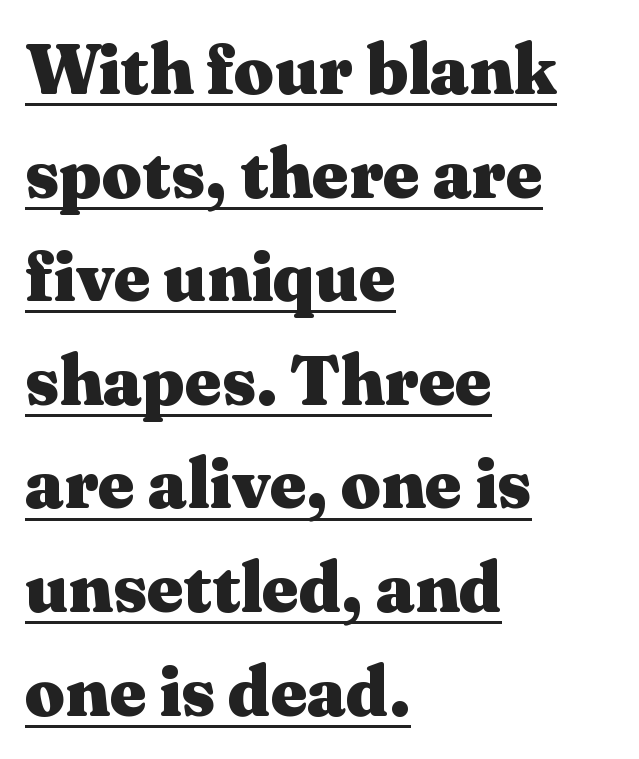
{"serif": "yes", "italic": "no", "bold": "yes", "weight": "heavy", "width": "wide", "stroke_contrast": "medium", "x_height": "medium", "monospaced": "no", "underline": "yes", "align": "left", "line_spacing": "normal", "line_spacing_ratio": 1.48, "letter_spacing": "normal", "letter_spacing_em": 0.0, "glyph_px": 70}
